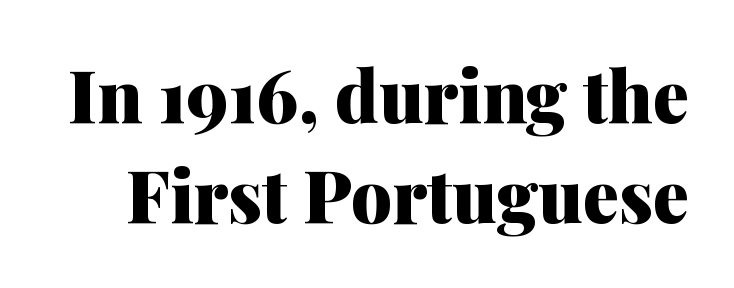
The image shows 72 px heavy serif type, upright; set normal line spacing (1.39x), normal letter spacing, not underlined; medium stroke contrast and a medium x-height.
